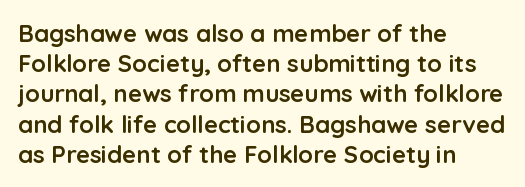
The ragged edge is on the right, which tells us the setting is flush left. The space beneath each line is pristine and unruled. This rendering leaves character spacing at its baseline value. The passage shown stacks its lines at a standard gap. Italic? Not at all — the glyphs are vertical. Emphasis by weight is at full strength: bold.
